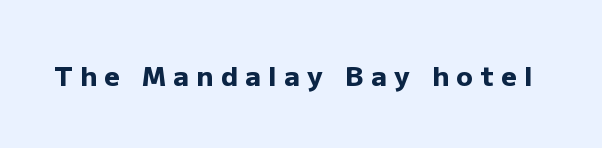
Q: Is the text bold? A: Yes.
Q: Is the text italic (slanted)? A: No, it is upright.
Q: Is the text underlined? A: No.
Q: Is the spacing between letters normal or unusually wide? A: Unusually wide.
